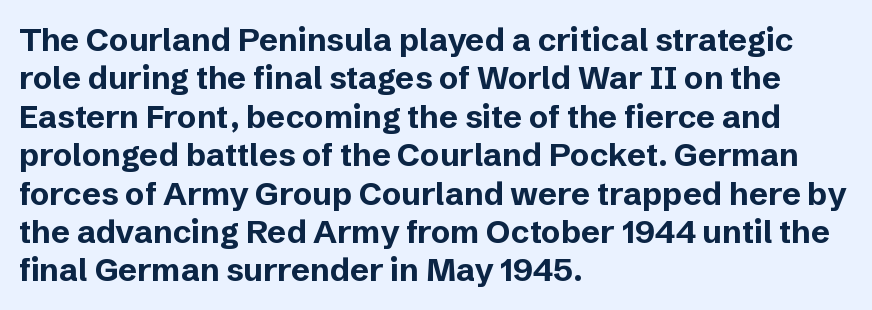
The image shows 32 px bold sans-serif type, upright; set left-aligned, line spacing 1.2x, normal letter spacing, not underlined; low stroke contrast and a medium x-height.
